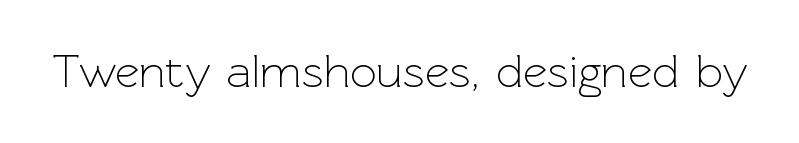
Q: Is the text bold? A: No.
Q: Is the text italic (slanted)? A: No, it is upright.
Q: Is the typeface a serif or a sans-serif typeface? A: Sans-serif.
Q: Is the text underlined? A: No.
Q: Is the spacing between letters normal or unusually wide? A: Normal.
Q: Width (condensed, normal, or wide)? A: Normal.
Q: x-height? A: Medium.
Q: Monospaced? A: No.
